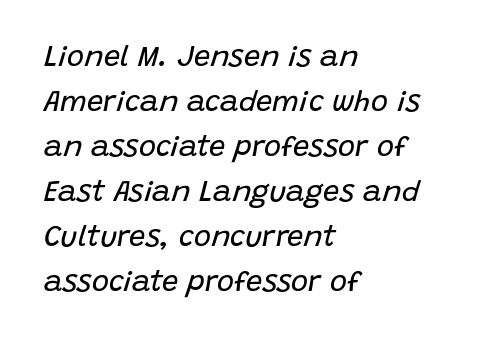
Q: Is the text bold? A: No.
Q: Is the text italic (slanted)? A: Yes, it leans right by about 15 degrees.
Q: Is the text underlined? A: No.
Q: How is the paragraph aligned? A: Left-aligned.
Q: Is the spacing between letters normal or unusually wide? A: Normal.
Q: Is the spacing between lines tight, normal or loose? A: Normal.
Q: Width (condensed, normal, or wide)? A: Normal.
Q: Stroke contrast? A: Low.
Q: x-height? A: Large.
Q: Monospaced? A: No.
